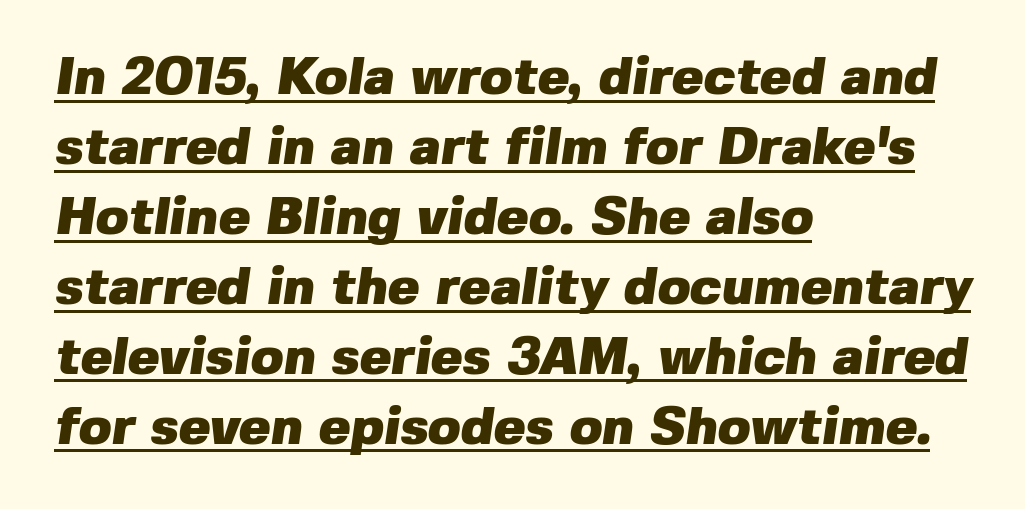
What's the leading like? Ordinary, nothing unusual. Does a line run under the words? Yes, clearly. The rendering uses a bold face; every stroke is thick and dark. Look at the tracking — it's just the regular setting, nothing added. These lines stack with their left ends in a neat column.
